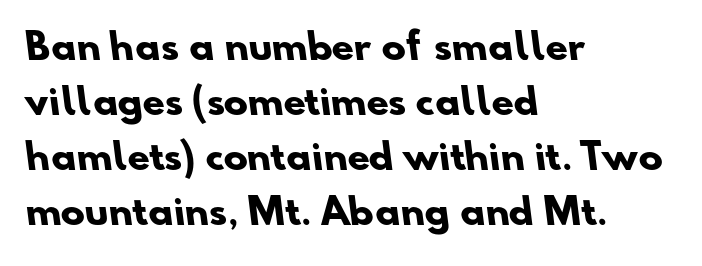
{"serif": "no", "bold": "yes", "weight": "heavy", "width": "normal", "stroke_contrast": "low", "x_height": "small", "monospaced": "no", "underline": "no", "align": "left", "line_spacing": "normal", "line_spacing_ratio": 1.53, "letter_spacing": "normal", "letter_spacing_em": 0.0, "glyph_px": 36}
